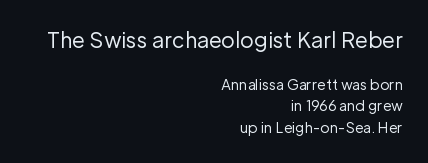
The typesetting does not lean heavy: it is not bold. The space directly below the letters is spotless. Leading matches the norm, producing a regular column. A student would notice the top passage is typeset larger than what follows. This sample is right-justified, so line beginnings fall wherever the words allow. Short note: letters normally spaced.
